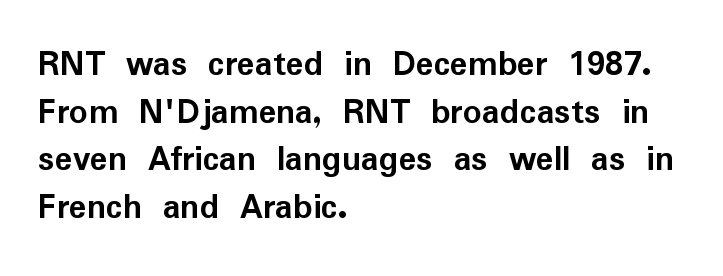
Nope, not italic — everything's standing straight. Descenders are the only things crossing below the line. In terms of letterspacing, this is plain default setting. The characters look thick and weighty, a clear bold. Character widths vary here, with narrow letters taking less room than wide ones. Successive baselines arrive at the customary interval.
